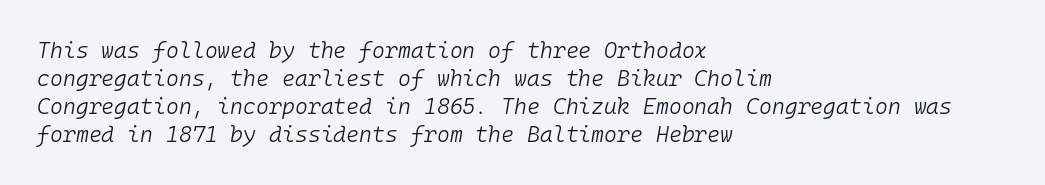
This rendering leaves character spacing at its baseline value. No chunkiness to these letters — they're not bold. The space between consecutive lines is moderate. An italicized treatment has been applied to the whole sample. Lines of text with bare space underneath.
